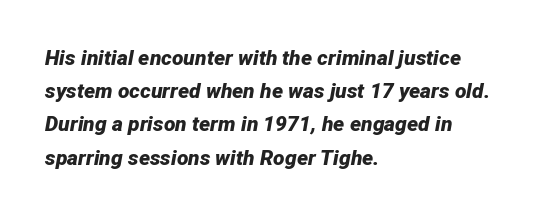
The image shows 21 px bold type, italic (leaning right); set left-aligned, normal line spacing (1.58x), normal letter spacing, not underlined.
